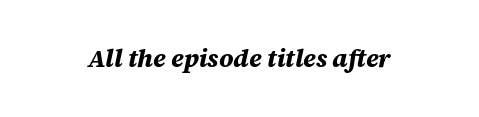
Q: Is the text bold? A: Yes.
Q: Is the text italic (slanted)? A: Yes, it leans right by about 12 degrees.
Q: Is the text underlined? A: No.
Q: Is the spacing between letters normal or unusually wide? A: Normal.
